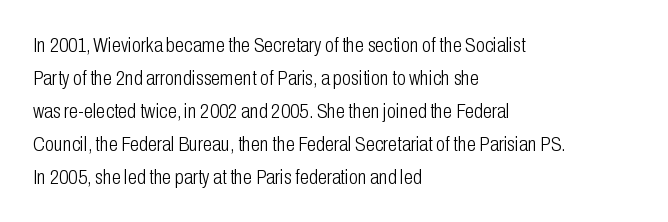
The image shows 21 px text type, upright; set left-aligned, normal line spacing (1.57x), normal letter spacing, not underlined.
